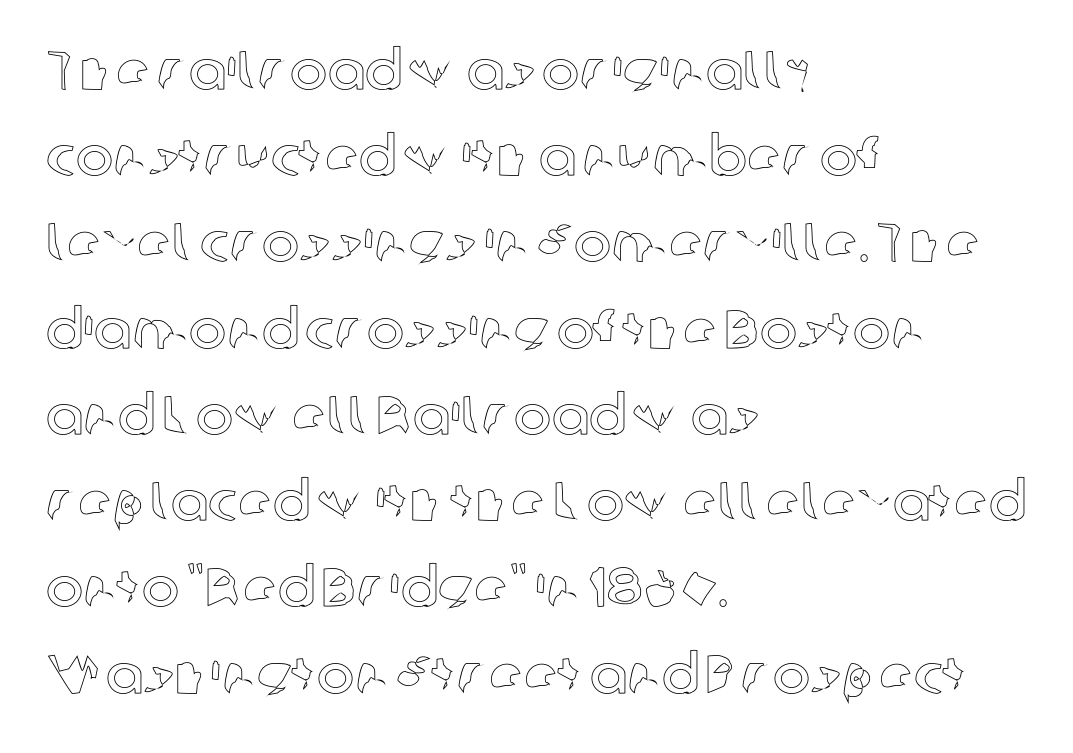
Q: Is the text italic (slanted)? A: No, it is upright.
Q: Is the text underlined? A: No.
Q: How is the paragraph aligned? A: Left-aligned.
Q: Is the spacing between letters normal or unusually wide? A: Normal.
Q: Is the spacing between lines tight, normal or loose? A: Normal.
Q: Width (condensed, normal, or wide)? A: Normal.
Q: x-height? A: Medium.
Q: Monospaced? A: No.
